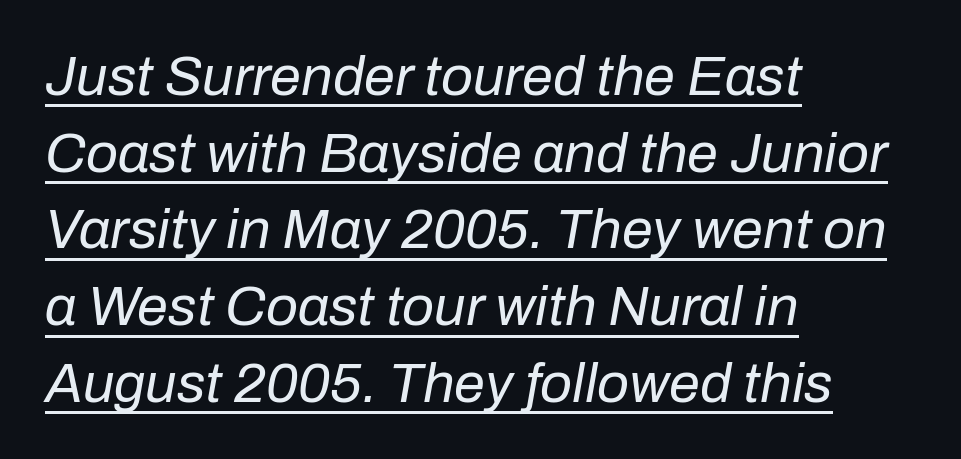
Each line starts at the same left margin while the right side varies. What stands out about the letter spacing? Nothing — it is the standard amount. Stems and bowls with no extra thickness — not bold. Observe the lean: these are italic letterforms.
